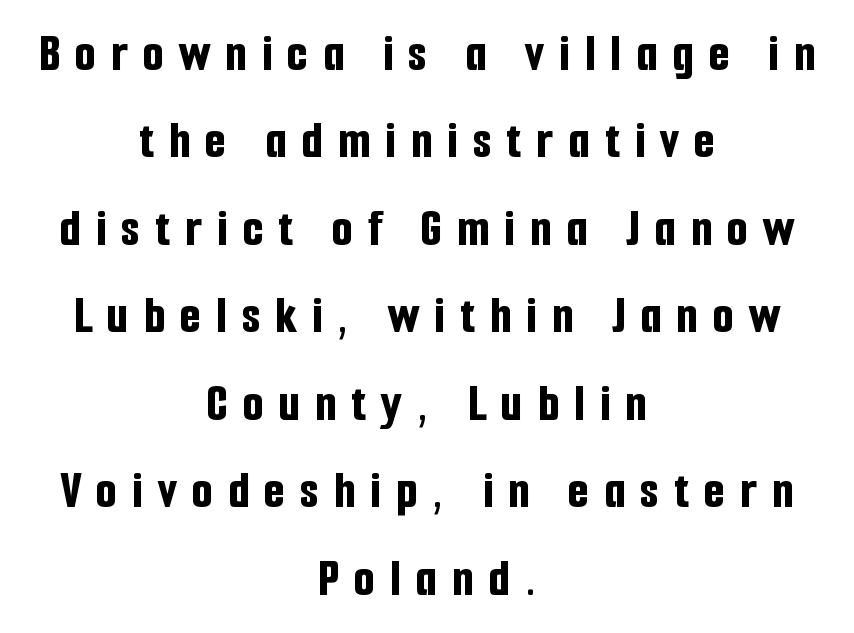
Leading: standard. This sample uses an upright cut, with every glyph sitting square on the baseline. These lines carry a lot of weight — the face is fully bold. The typeface chosen for these lines omits serifs. Centered paragraph, ragged on both sides. Display-style spreading of the glyphs; the letterfit is very open.
